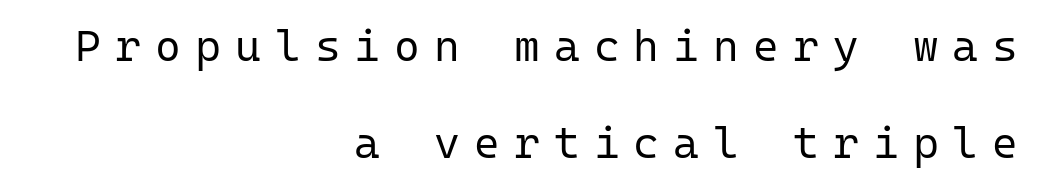
Q: Is the text bold? A: No.
Q: Is the text italic (slanted)? A: No, it is upright.
Q: Is the typeface a serif or a sans-serif typeface? A: Sans-serif.
Q: Is the text underlined? A: No.
Q: How is the paragraph aligned? A: Right-aligned.
Q: Is the spacing between letters normal or unusually wide? A: Unusually wide.
Q: Is the spacing between lines tight, normal or loose? A: Loose.
Q: Width (condensed, normal, or wide)? A: Normal.
Q: Stroke contrast? A: Low.
Q: x-height? A: Medium.
Q: Monospaced? A: Yes.
